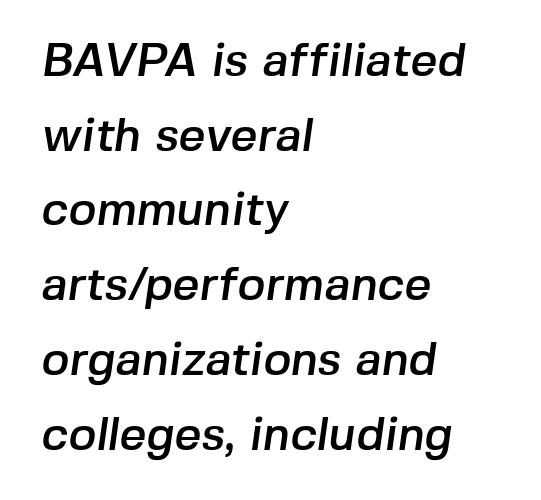
{"serif": "no", "width": "normal", "stroke_contrast": "low", "x_height": "medium", "monospaced": "no", "underline": "no", "align": "left", "line_spacing": "normal", "line_spacing_ratio": 1.59, "letter_spacing": "normal", "letter_spacing_em": 0.0, "glyph_px": 47}
